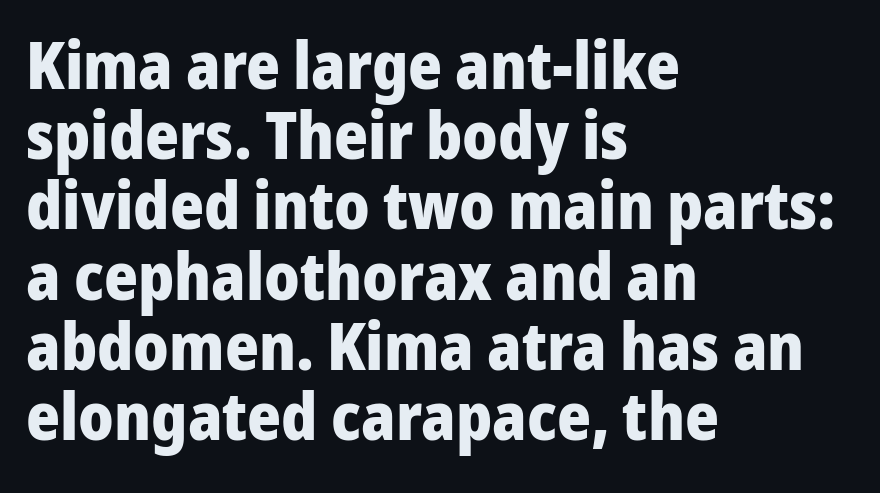
The face used here is proportionally spaced, like ordinary book or web type. The lettering holds an erect, upright posture throughout. Is the letter spacing exaggerated? No — it looks like the ordinary default. You'd pick this weight for a headline — it's a proper bold. The designer dialed line spacing down below the default.
